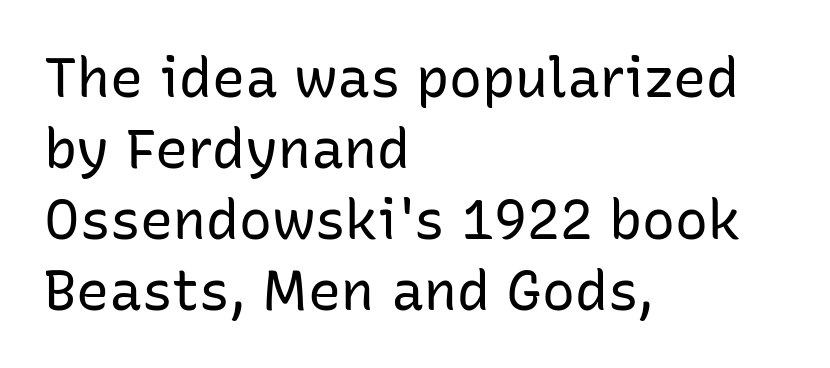
Ascenders rise straight up at ninety degrees. I'd call this a sans setting — the letters go barefoot. Note the varied advance widths — an 'i' is clearly narrower than an 'm'. No extra tracking has been applied to these lines. Letters rest on an invisible, unmarked baseline.
